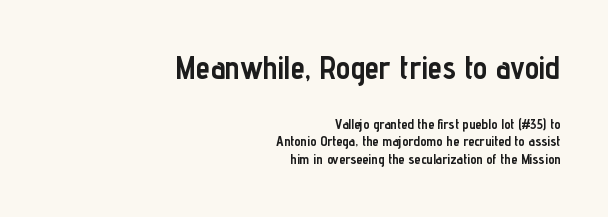
{"serif": "no", "italic": "no", "bold": "yes", "weight": "semibold", "width": "condensed", "stroke_contrast": "low", "x_height": "medium", "monospaced": "no", "underline": "no", "align": "right", "line_spacing": "normal", "line_spacing_ratio": 1.28, "letter_spacing": "normal", "letter_spacing_em": 0.0, "larger_block": "first", "size_ratio": 2.29, "glyph_px": 32}
